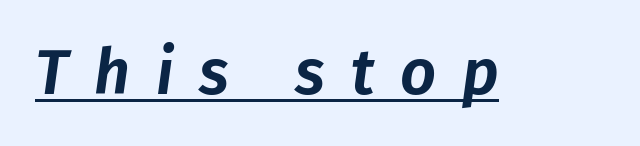
Q: Is the text italic (slanted)? A: Yes, it leans right by about 8 degrees.
Q: Is the text underlined? A: Yes.
Q: Is the spacing between letters normal or unusually wide? A: Unusually wide.
Q: Width (condensed, normal, or wide)? A: Normal.
Q: Stroke contrast? A: Low.
Q: x-height? A: Medium.
Q: Monospaced? A: No.
